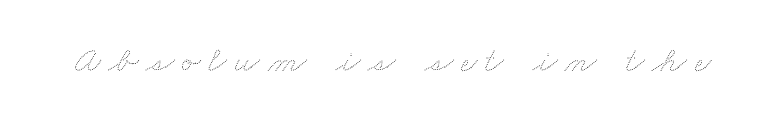
{"bold": "no", "weight": "thin", "width": "wide", "stroke_contrast": "medium", "x_height": "small", "monospaced": "no", "underline": "no", "letter_spacing": "wide", "letter_spacing_em": 0.21, "glyph_px": 36}
